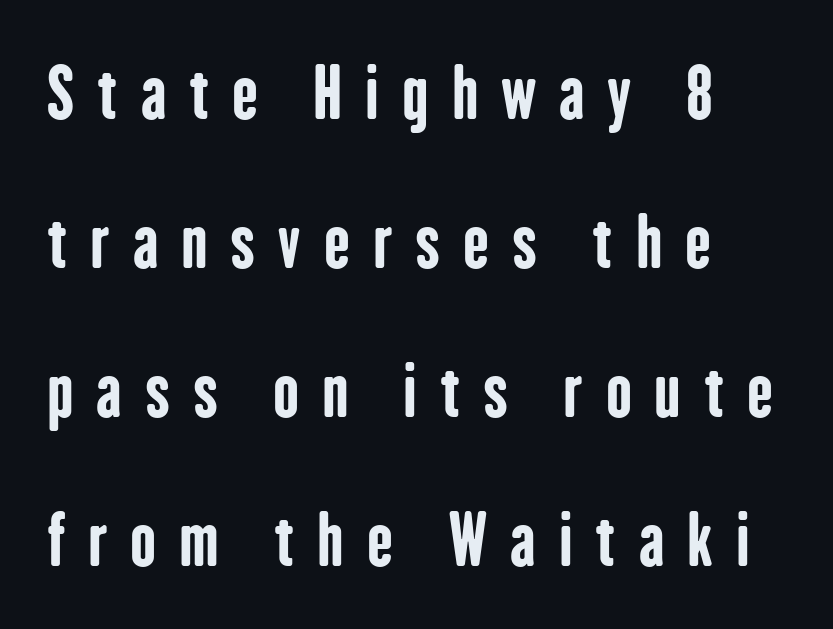
Q: Is the text bold? A: Yes.
Q: Is the text italic (slanted)? A: No, it is upright.
Q: Is the typeface a serif or a sans-serif typeface? A: Sans-serif.
Q: Is the text underlined? A: No.
Q: How is the paragraph aligned? A: Left-aligned.
Q: Is the spacing between letters normal or unusually wide? A: Unusually wide.
Q: Is the spacing between lines tight, normal or loose? A: Loose.
Q: Width (condensed, normal, or wide)? A: Condensed.
Q: Stroke contrast? A: Low.
Q: x-height? A: Medium.
Q: Monospaced? A: No.
